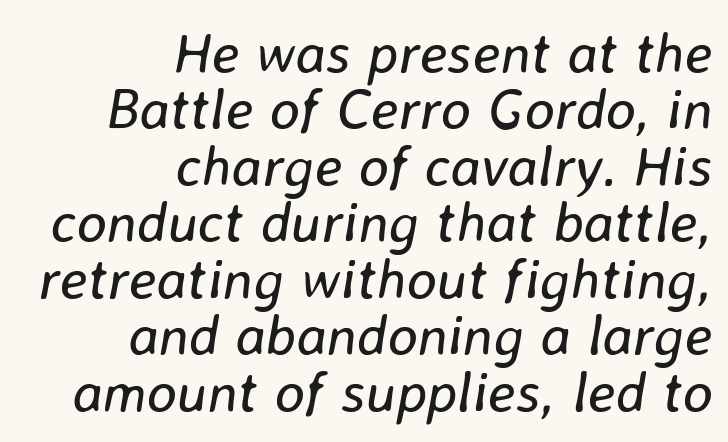
{"italic": "yes", "lean": "right", "slant_degrees": 8, "bold": "no", "weight": "regular", "width": "normal", "stroke_contrast": "low", "x_height": "medium", "monospaced": "no", "underline": "no", "align": "right", "line_spacing": "tight", "line_spacing_ratio": 0.99, "letter_spacing": "normal", "letter_spacing_em": 0.0, "glyph_px": 57}
